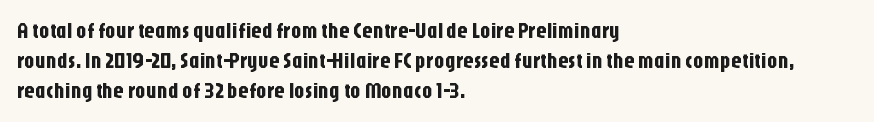
{"italic": "no", "underline": "no", "align": "left", "line_spacing": "normal", "line_spacing_ratio": 1.44, "letter_spacing": "normal", "letter_spacing_em": 0.0, "glyph_px": 21}
